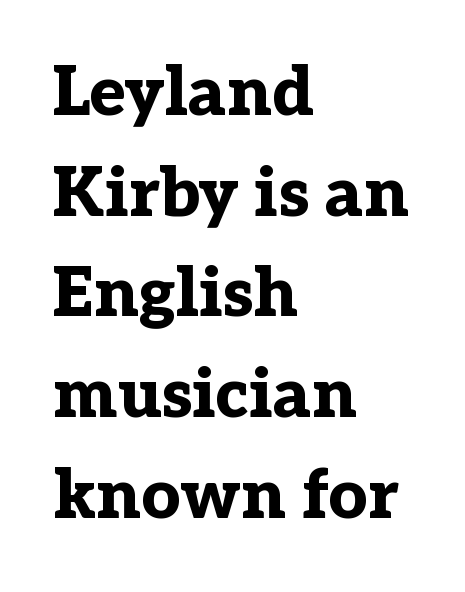
Q: Is the text bold? A: Yes.
Q: Is the text italic (slanted)? A: No, it is upright.
Q: Is the typeface a serif or a sans-serif typeface? A: Serif.
Q: Is the text underlined? A: No.
Q: How is the paragraph aligned? A: Left-aligned.
Q: Is the spacing between letters normal or unusually wide? A: Normal.
Q: Is the spacing between lines tight, normal or loose? A: Normal.
Q: Width (condensed, normal, or wide)? A: Normal.
Q: Stroke contrast? A: Low.
Q: x-height? A: Medium.
Q: Monospaced? A: No.
